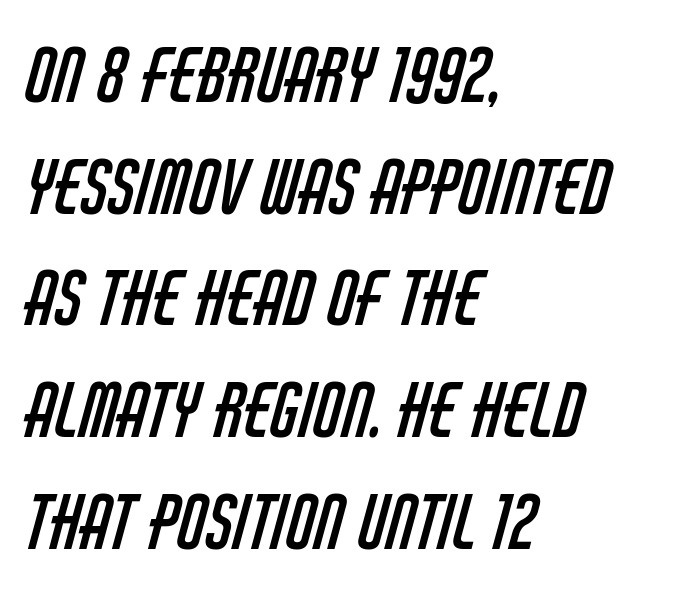
Q: Is the text bold? A: No.
Q: Is the typeface a serif or a sans-serif typeface? A: Sans-serif.
Q: Is the text underlined? A: No.
Q: How is the paragraph aligned? A: Left-aligned.
Q: Is the spacing between letters normal or unusually wide? A: Normal.
Q: Is the spacing between lines tight, normal or loose? A: Normal.
Q: Width (condensed, normal, or wide)? A: Condensed.
Q: Stroke contrast? A: Low.
Q: x-height? A: Large.
Q: Monospaced? A: No.
